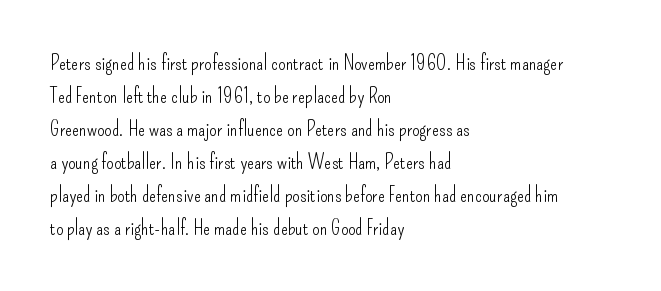
Q: Is the text bold? A: No.
Q: Is the text italic (slanted)? A: No, it is upright.
Q: Is the text underlined? A: No.
Q: How is the paragraph aligned? A: Left-aligned.
Q: Is the spacing between letters normal or unusually wide? A: Normal.
Q: Is the spacing between lines tight, normal or loose? A: Normal.
